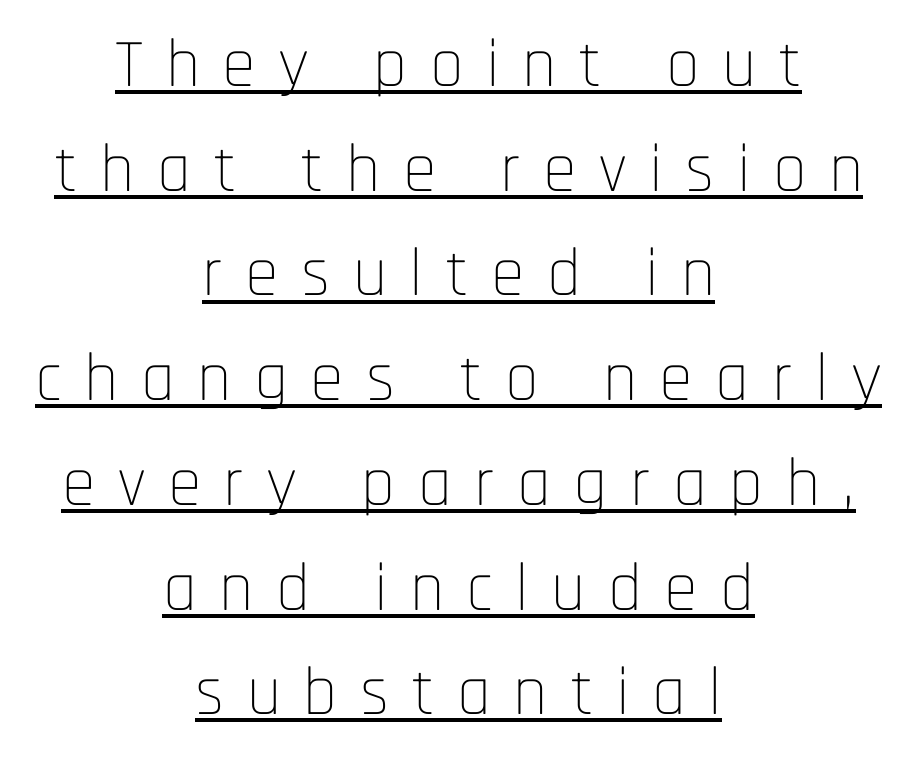
The image shows 68 px thin, condensed sans-serif type, upright; set centered, normal line spacing (1.54x), unusually wide letter spacing (+0.33 em), underlined; low stroke contrast and a large x-height.
